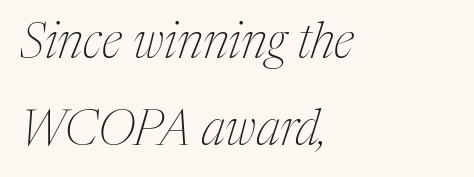
The image shows 49 px thin, condensed serif type, italic (leaning right); set left-aligned, line spacing 1.77x, normal letter spacing, not underlined; medium stroke contrast and a medium x-height.
